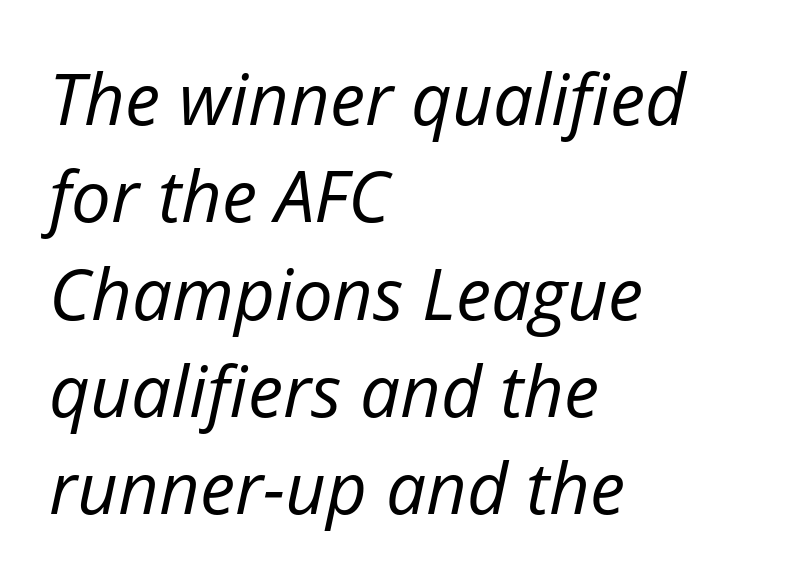
The image shows 71 px regular-weight type, italic (leaning right); set left-aligned, normal line spacing (1.37x), normal letter spacing, not underlined; low stroke contrast and a medium x-height.
